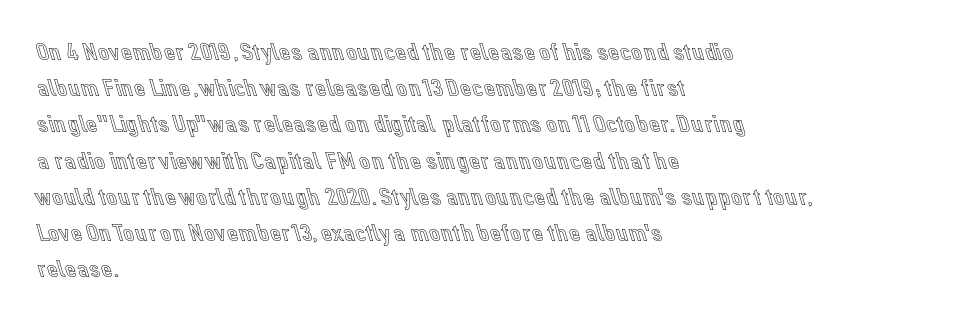
{"underline": "no", "align": "left", "line_spacing": "normal", "line_spacing_ratio": 1.45, "letter_spacing": "normal", "letter_spacing_em": 0.0, "glyph_px": 25}
